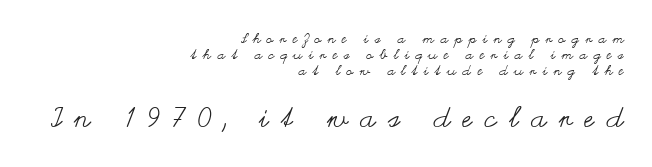
{"bold": "no", "weight": "regular", "width": "wide", "stroke_contrast": "medium", "x_height": "small", "monospaced": "no", "underline": "no", "align": "right", "line_spacing": "tight", "line_spacing_ratio": 1.14, "letter_spacing": "wide", "letter_spacing_em": 0.45, "larger_block": "second", "size_ratio": 2.0, "glyph_px": 28}
